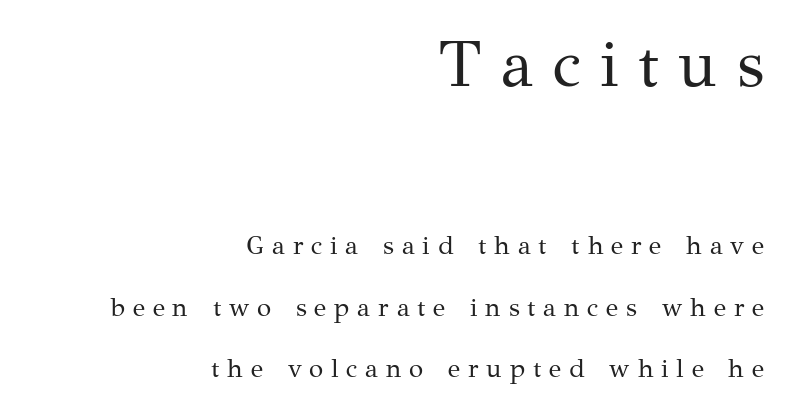
{"serif": "yes", "italic": "no", "bold": "no", "weight": "regular", "width": "normal", "stroke_contrast": "medium", "x_height": "medium", "monospaced": "no", "underline": "no", "align": "right", "line_spacing": "loose", "line_spacing_ratio": 2.36, "letter_spacing": "wide", "letter_spacing_em": 0.3, "larger_block": "first", "size_ratio": 2.5, "glyph_px": 65}
